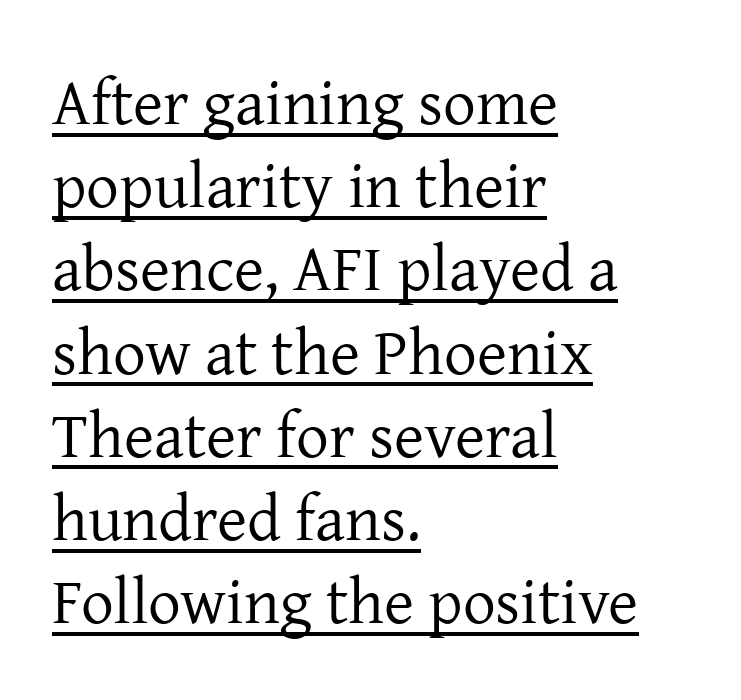
The image shows 65 px regular-weight serif type, upright; set left-aligned, normal line spacing (1.28x), normal letter spacing, underlined; low stroke contrast and a medium x-height.
